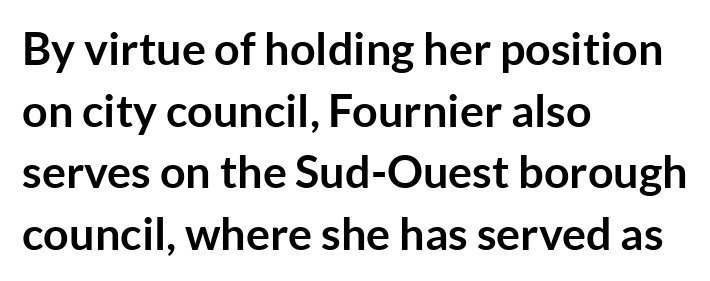
Q: Is the text bold? A: Yes.
Q: Is the text italic (slanted)? A: No, it is upright.
Q: Is the typeface a serif or a sans-serif typeface? A: Sans-serif.
Q: Is the text underlined? A: No.
Q: How is the paragraph aligned? A: Left-aligned.
Q: Is the spacing between letters normal or unusually wide? A: Normal.
Q: Is the spacing between lines tight, normal or loose? A: Normal.
Q: Width (condensed, normal, or wide)? A: Normal.
Q: Stroke contrast? A: Low.
Q: x-height? A: Medium.
Q: Monospaced? A: No.
